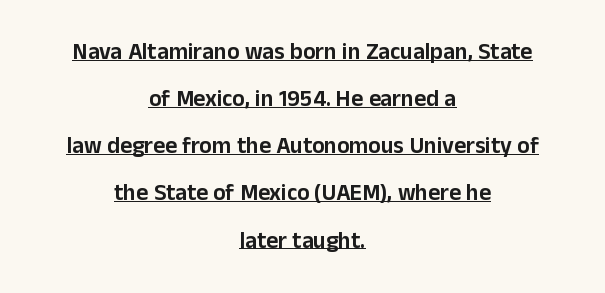
You can see a thin bar hugging the bottom of the glyphs. The horizontal fit of the characters is conventional and even. The line-height multiplier appears high, well above default. Both edges are ragged and mirror each other, which tells us the setting is centered. The lettering holds an erect, upright posture throughout.
